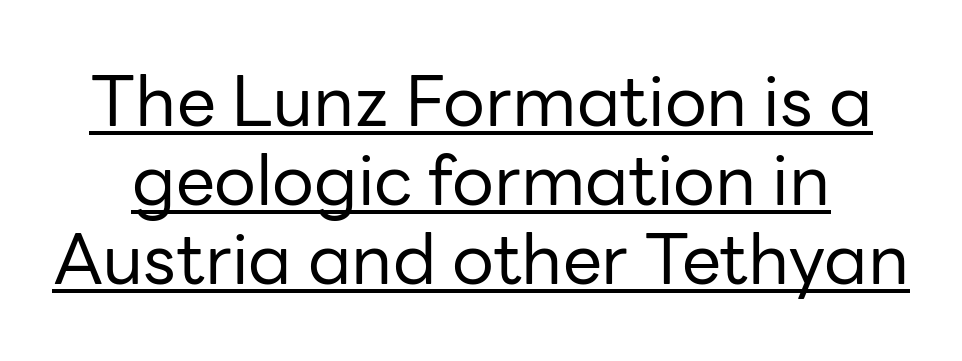
The image shows 70 px regular-weight sans-serif type, upright; set tight line spacing (1.13x), normal letter spacing, underlined; low stroke contrast and a medium x-height.
